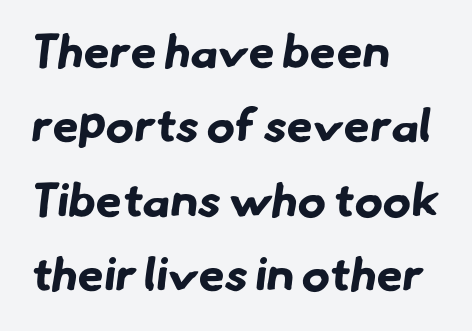
{"serif": "no", "bold": "yes", "weight": "bold", "width": "normal", "stroke_contrast": "low", "x_height": "small", "monospaced": "no", "underline": "no", "align": "left", "line_spacing": "normal", "line_spacing_ratio": 1.58, "letter_spacing": "normal", "letter_spacing_em": 0.0, "glyph_px": 47}
